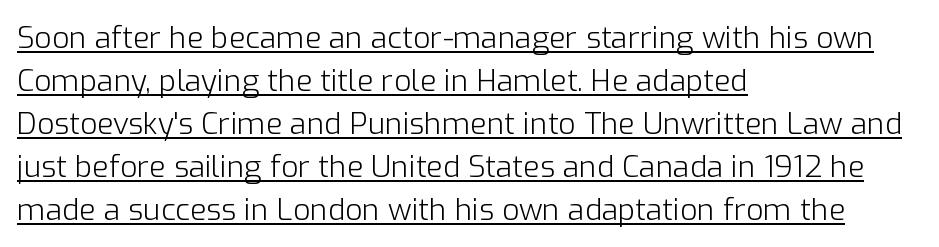
{"serif": "no", "italic": "no", "bold": "no", "weight": "light", "width": "normal", "stroke_contrast": "low", "x_height": "medium", "monospaced": "no", "underline": "yes", "align": "left", "line_spacing": "normal", "line_spacing_ratio": 1.43, "letter_spacing": "normal", "letter_spacing_em": 0.0, "glyph_px": 30}
